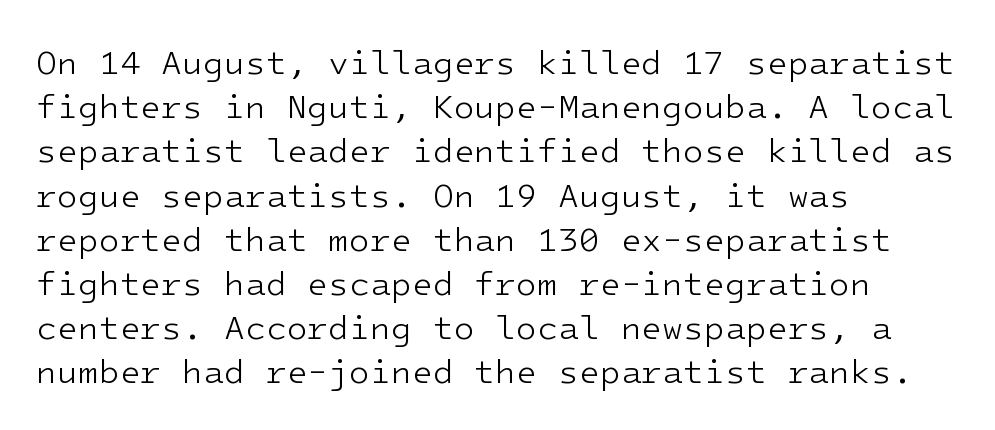
The image shows 34 px light sans-serif type, upright, monospaced; set left-aligned, normal line spacing (1.3x), normal letter spacing, not underlined; low stroke contrast and a medium x-height.
